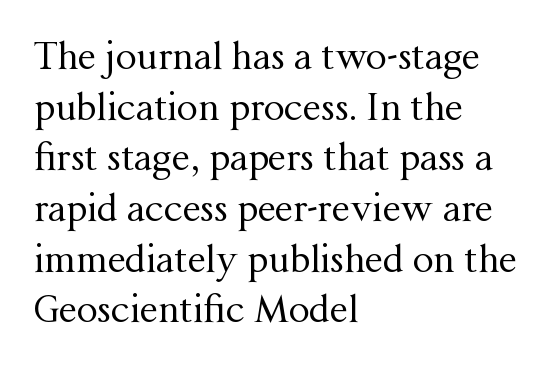
The image shows 37 px regular-weight serif type, upright; set left-aligned, normal line spacing (1.37x), normal letter spacing, not underlined; medium stroke contrast and a medium x-height.
